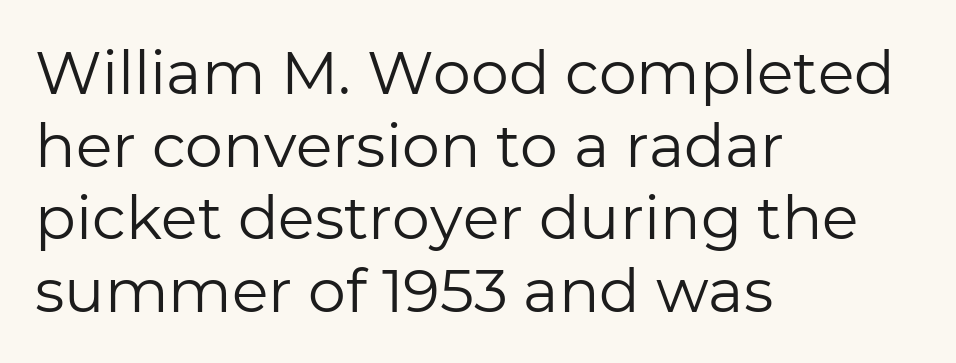
{"serif": "no", "italic": "no", "bold": "no", "weight": "regular", "width": "normal", "stroke_contrast": "low", "x_height": "medium", "monospaced": "no", "underline": "no", "align": "left", "line_spacing_ratio": 1.21, "letter_spacing": "normal", "letter_spacing_em": 0.0, "glyph_px": 60}
